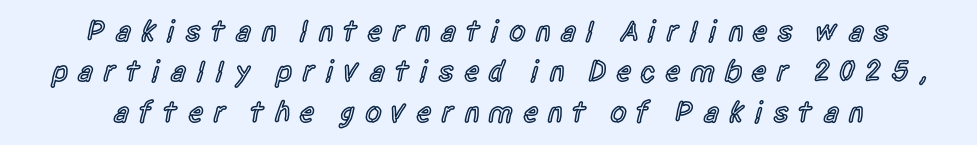
Q: Is the text bold? A: Semi-bold.
Q: Is the text italic (slanted)? A: Yes.
Q: Is the typeface a serif or a sans-serif typeface? A: Sans-serif.
Q: Is the text underlined? A: No.
Q: Is the spacing between letters normal or unusually wide? A: Unusually wide.
Q: Is the spacing between lines tight, normal or loose? A: Normal.
Q: Width (condensed, normal, or wide)? A: Condensed.
Q: x-height? A: Large.
Q: Monospaced? A: No.
